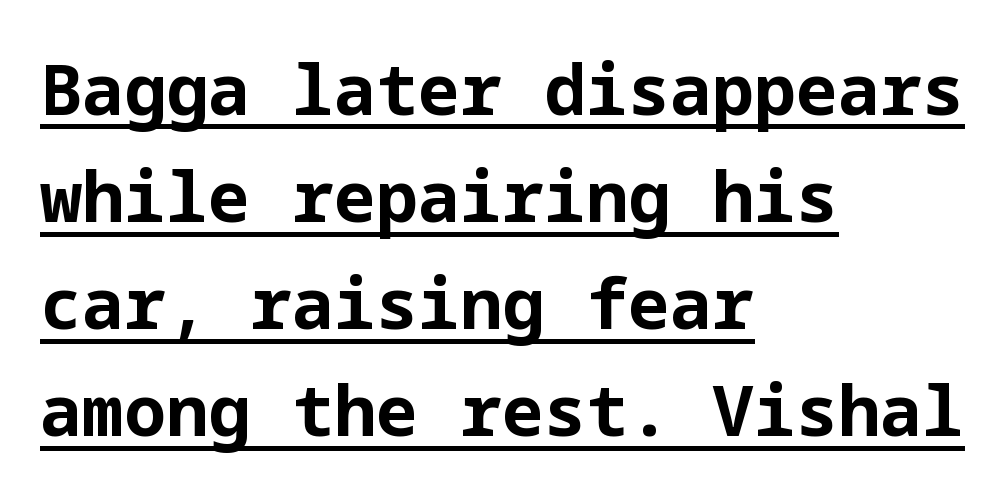
Q: Is the text bold? A: Yes.
Q: Is the text italic (slanted)? A: No, it is upright.
Q: Is the typeface a serif or a sans-serif typeface? A: Sans-serif.
Q: Is the text underlined? A: Yes.
Q: How is the paragraph aligned? A: Left-aligned.
Q: Is the spacing between letters normal or unusually wide? A: Normal.
Q: Is the spacing between lines tight, normal or loose? A: Normal.
Q: Width (condensed, normal, or wide)? A: Normal.
Q: Stroke contrast? A: Low.
Q: x-height? A: Medium.
